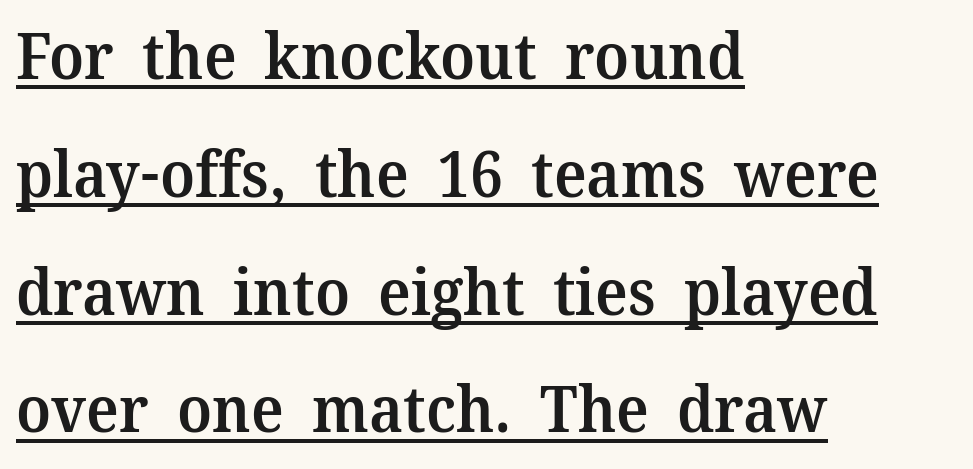
Q: Is the text bold? A: Semi-bold.
Q: Is the text italic (slanted)? A: No, it is upright.
Q: Is the typeface a serif or a sans-serif typeface? A: Serif.
Q: Is the text underlined? A: Yes.
Q: How is the paragraph aligned? A: Left-aligned.
Q: Is the spacing between letters normal or unusually wide? A: Normal.
Q: Width (condensed, normal, or wide)? A: Normal.
Q: Stroke contrast? A: Medium.
Q: x-height? A: Medium.
Q: Monospaced? A: No.
